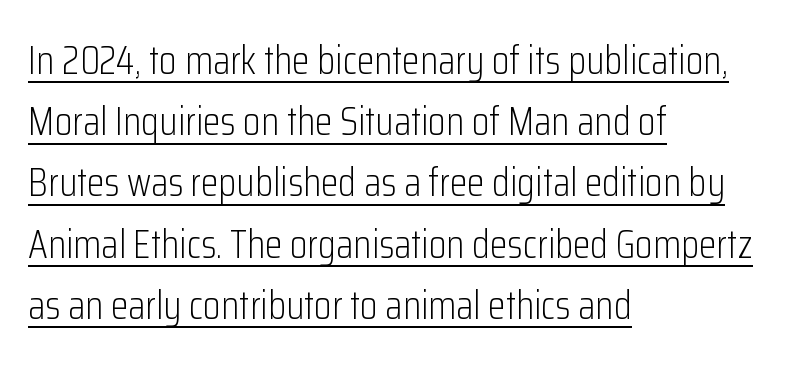
{"serif": "no", "italic": "no", "bold": "no", "weight": "light", "width": "condensed", "stroke_contrast": "low", "x_height": "medium", "monospaced": "no", "underline": "yes", "align": "left", "line_spacing": "normal", "line_spacing_ratio": 1.53, "letter_spacing": "normal", "letter_spacing_em": 0.0, "glyph_px": 40}
